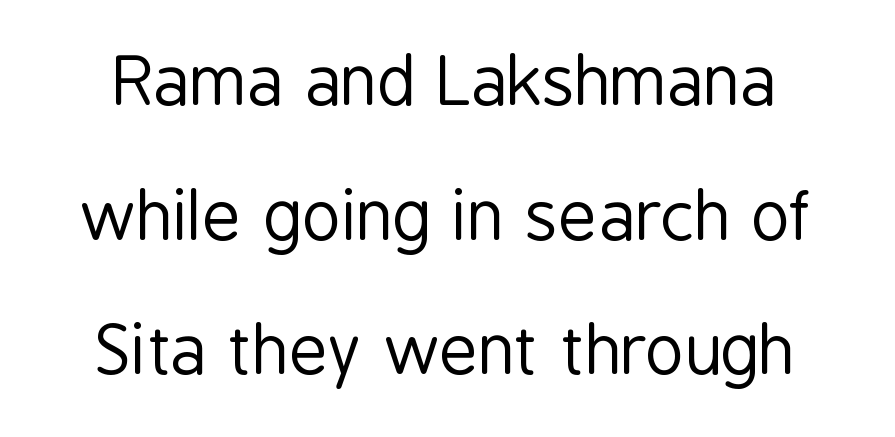
Think of a printed novel: that variable character pitch is what you see here. Words appear dense and cohesive because spacing is normal. Nothing heavy about these letters — not bold at all. The rendering shows plain stroke endings on the letterforms — a sans-serif design.
